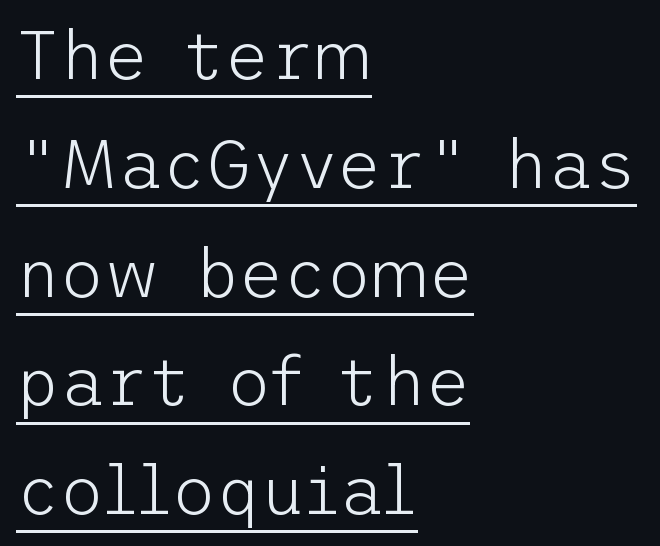
The image shows 68 px light sans-serif type, upright; set left-aligned, normal line spacing (1.6x), normal letter spacing, underlined; low stroke contrast and a medium x-height.
